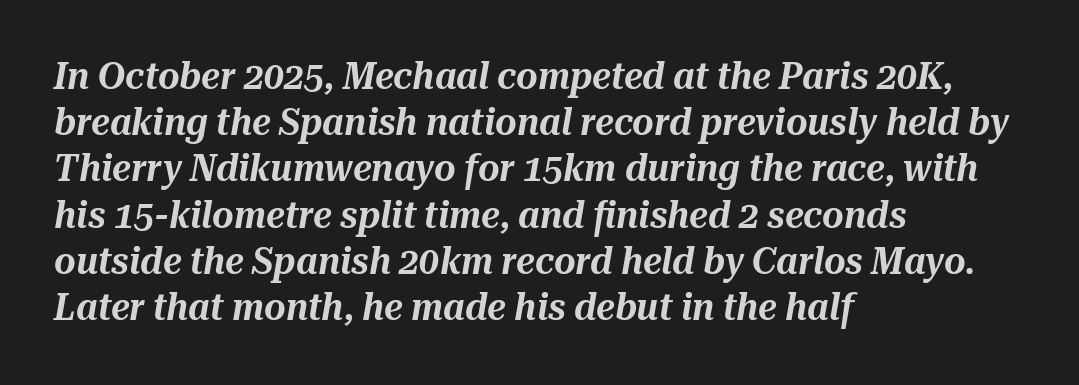
{"italic": "yes", "lean": "right", "slant_degrees": 10, "width": "normal", "stroke_contrast": "medium", "x_height": "medium", "monospaced": "no", "underline": "no", "align": "left", "line_spacing": "normal", "line_spacing_ratio": 1.25, "letter_spacing": "normal", "letter_spacing_em": 0.0, "glyph_px": 37}
